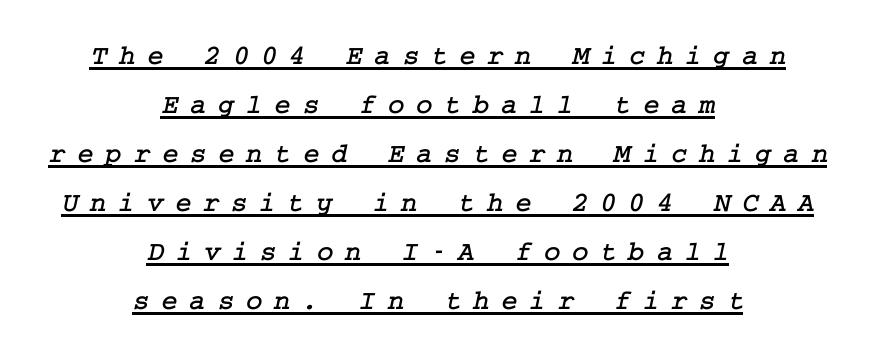
{"serif": "yes", "width": "normal", "stroke_contrast": "low", "x_height": "medium", "underline": "yes", "align": "center", "line_spacing_ratio": 1.75, "letter_spacing": "wide", "letter_spacing_em": 0.42, "glyph_px": 28}
